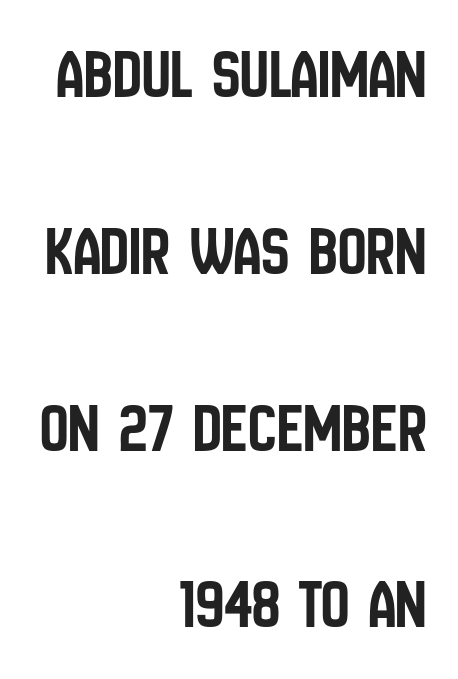
Anything drawn beneath the words? Only blank space. Vertical strokes here are truly vertical. Letterform terminals end flat and unadorned throughout the passage. Airy leading. Typeset ragged left — the right edge is the straight one.
